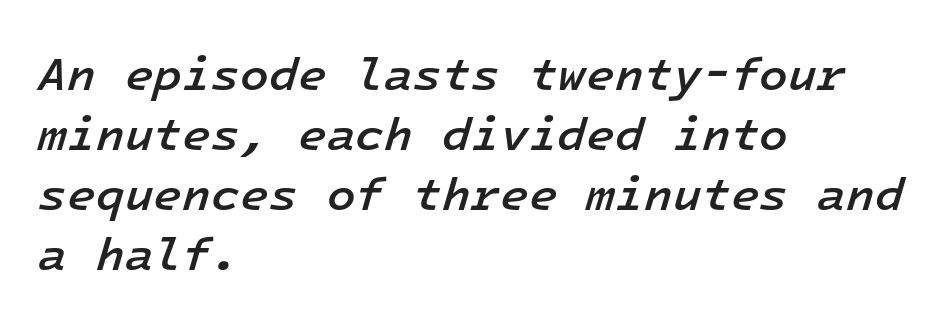
Q: Is the text bold? A: Semi-bold.
Q: Is the text italic (slanted)? A: Yes, it leans right by about 16 degrees.
Q: Is the text underlined? A: No.
Q: How is the paragraph aligned? A: Left-aligned.
Q: Is the spacing between letters normal or unusually wide? A: Normal.
Q: Is the spacing between lines tight, normal or loose? A: Normal.
Q: Width (condensed, normal, or wide)? A: Normal.
Q: Stroke contrast? A: Low.
Q: x-height? A: Medium.
Q: Monospaced? A: Yes.
